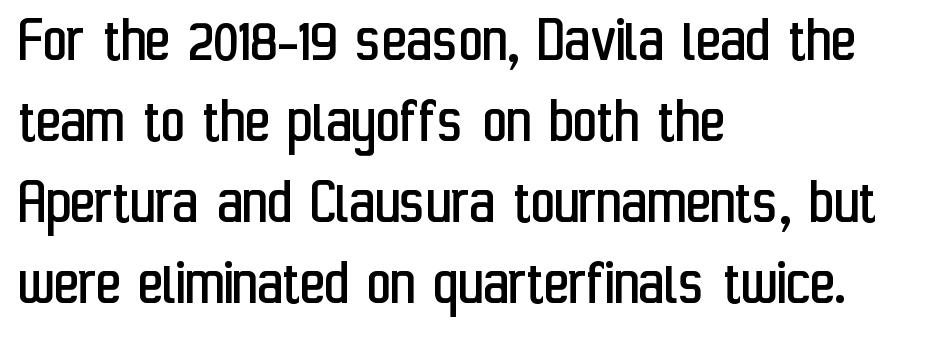
Q: Is the text bold? A: No.
Q: Is the text italic (slanted)? A: No, it is upright.
Q: Is the typeface a serif or a sans-serif typeface? A: Sans-serif.
Q: Is the text underlined? A: No.
Q: How is the paragraph aligned? A: Left-aligned.
Q: Is the spacing between letters normal or unusually wide? A: Normal.
Q: Width (condensed, normal, or wide)? A: Condensed.
Q: Stroke contrast? A: Low.
Q: x-height? A: Medium.
Q: Monospaced? A: No.
